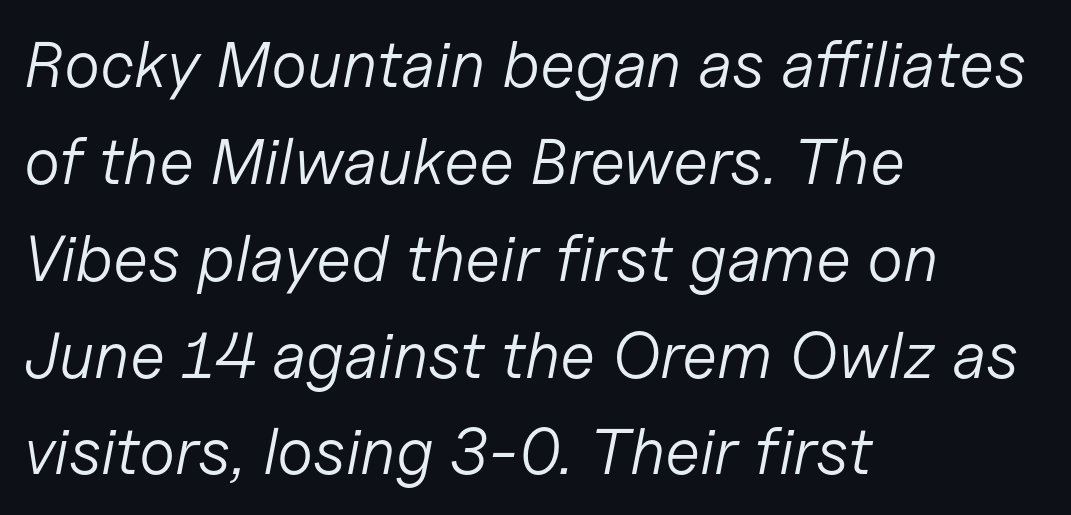
Horizontal bands of white between lines are of average thickness. These lines keep a tight, regular rhythm from letter to letter. Plain, unruled lines of type. The characters are drawn with everyday or finer stroke widths. The axis of the letterforms is tilted away from vertical.
